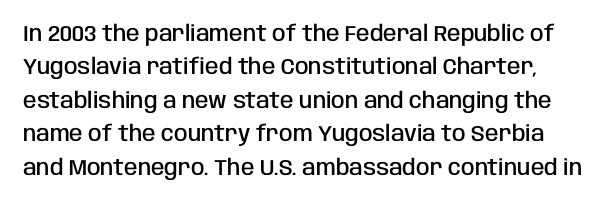
Q: Is the text bold? A: Semi-bold.
Q: Is the text italic (slanted)? A: No, it is upright.
Q: Is the text underlined? A: No.
Q: Is the spacing between letters normal or unusually wide? A: Normal.
Q: Is the spacing between lines tight, normal or loose? A: Normal.
